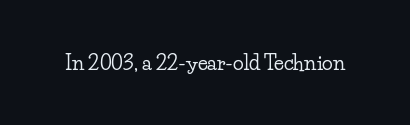
{"italic": "no", "underline": "no", "letter_spacing": "normal", "letter_spacing_em": 0.0, "glyph_px": 20}
